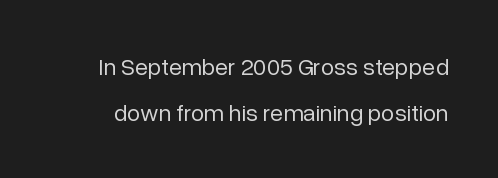
{"italic": "no", "bold": "no", "underline": "no", "line_spacing": "loose", "line_spacing_ratio": 1.92, "letter_spacing": "normal", "letter_spacing_em": 0.0, "glyph_px": 24}
